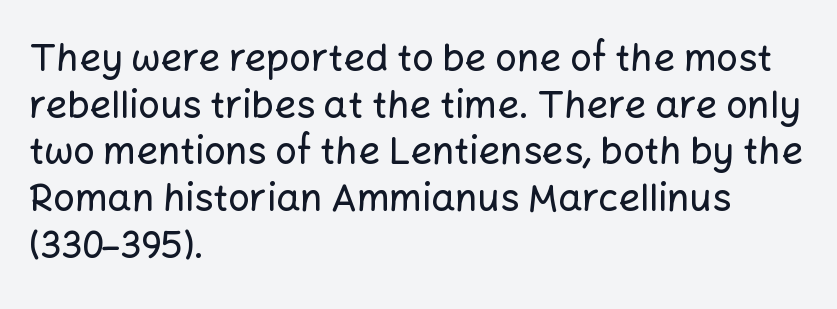
{"serif": "no", "italic": "no", "width": "normal", "stroke_contrast": "low", "x_height": "medium", "monospaced": "no", "underline": "no", "align": "left", "line_spacing_ratio": 1.23, "letter_spacing": "normal", "letter_spacing_em": 0.0, "glyph_px": 38}
